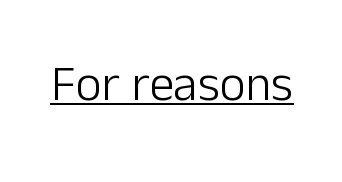
Varying glyph widths throughout — classic text-font behaviour. The sample's only ornament is a line tracing under the words. Compared with a typical body face, this is equally light or lighter still. The letters sit at their default tracking, neither squeezed nor spread. The letters stand straight up with perfectly vertical stems. The characters display no serif detailing; their extremities are plain.
